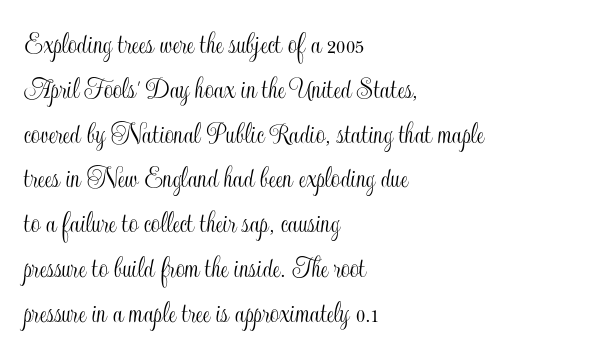
The gaps between neighbouring characters are ordinary and unremarkable. Looks like regular typesetting: each glyph gets only the width it needs. A student would call this left alignment; a typographer would say flush left, rag right. Underline: absent. The rendering uses a moderate line-height, typical for paragraphs.
